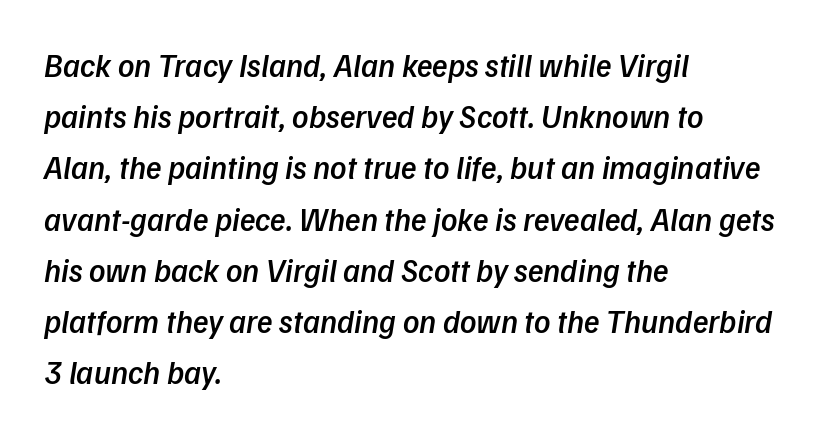
Type without underlining. What weight is shown? A semibold, between regular and bold. Casual observation: everything's shoved over to the left. Proportional: the letters do not fall into vertical columns. Short note: letters normally spaced.
